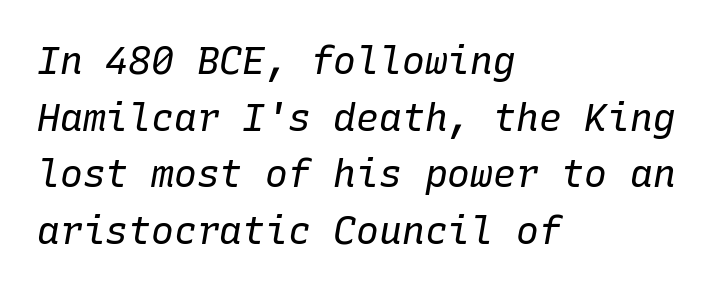
The image shows 38 px regular-weight type, italic (leaning right), monospaced; set left-aligned, normal line spacing (1.49x), normal letter spacing, not underlined; low stroke contrast and a medium x-height.
